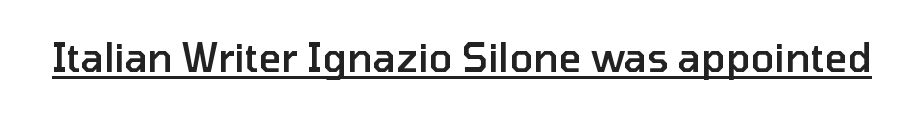
The characters look somewhat weighty, a semibold short of true bold. Note the varied advance widths — an 'i' is clearly narrower than an 'm'. Posture: upright roman. Check the space under the baseline: a stroke is drawn there. Words appear dense and cohesive because spacing is normal. Nope, no serifs anywhere on these letters.
